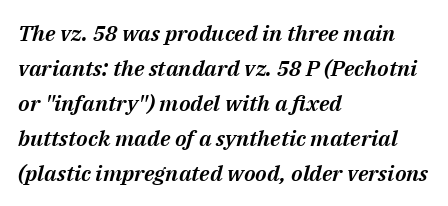
{"italic": "yes", "lean": "right", "slant_degrees": 14, "underline": "no", "align": "left", "line_spacing": "normal", "line_spacing_ratio": 1.59, "letter_spacing": "normal", "letter_spacing_em": 0.0, "glyph_px": 22}
